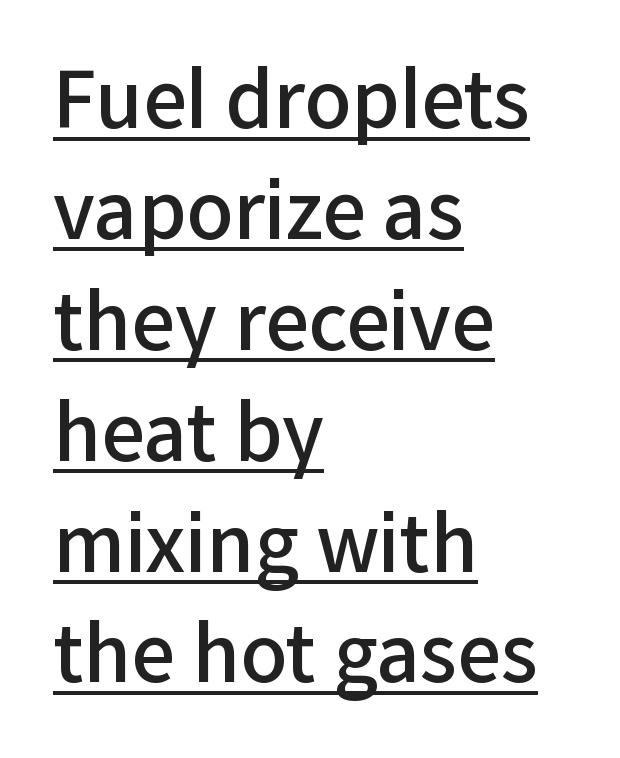
The image shows 77 px semibold sans-serif type, upright; set left-aligned, normal line spacing (1.44x), normal letter spacing, underlined; low stroke contrast and a medium x-height.
